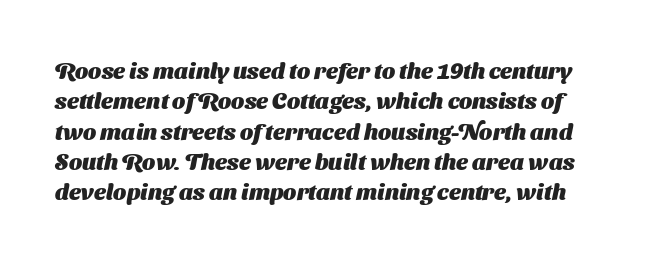
The image shows 23 px bold type; set normal line spacing (1.32x), normal letter spacing, not underlined.
